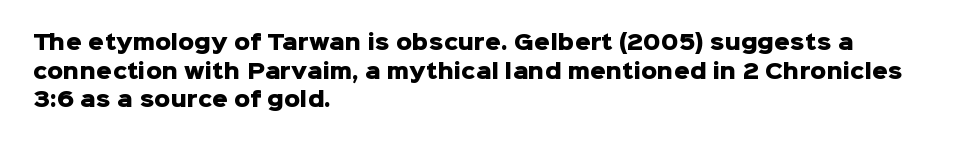
This sample uses an upright cut, with every glyph sitting square on the baseline. Only glyphs here, with clear space below each row. Visually the block forms a straight wall on the left and a jagged coastline on the right. Its strokes are broad and dark, the hallmark of bold type. This block has exactly the height ordinary leading produces. The passage shown has conventional tracking throughout.
